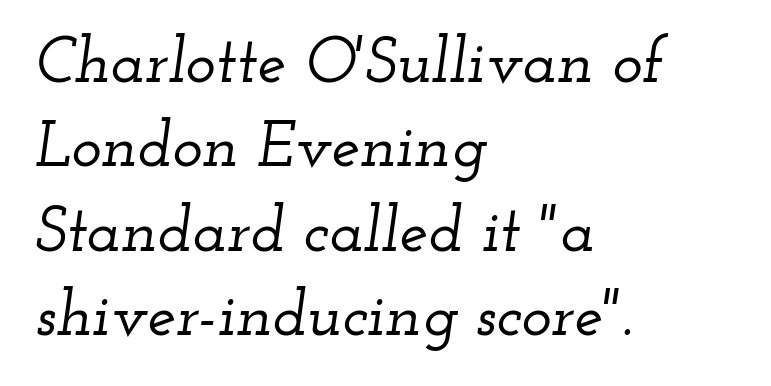
I'd call this a serif setting — the letters wear small feet. Compared with ordinary roman type, these characters are visibly tilted. Each row of text sits above clean, open space. Note the varied advance widths — an 'i' is clearly narrower than an 'm'. The vertical gap from one line to the next is medium. Teacher's note: observe the even left margin — that is flush-left alignment.
